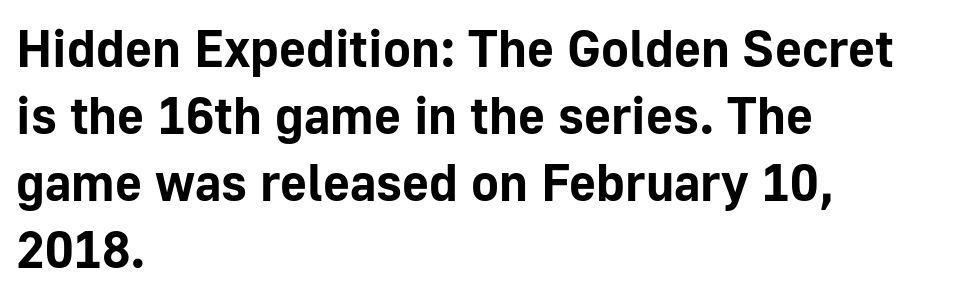
{"serif": "no", "italic": "no", "bold": "yes", "weight": "bold", "width": "normal", "stroke_contrast": "low", "x_height": "medium", "monospaced": "no", "underline": "no", "align": "left", "line_spacing": "normal", "line_spacing_ratio": 1.29, "letter_spacing": "normal", "letter_spacing_em": 0.0, "glyph_px": 52}
